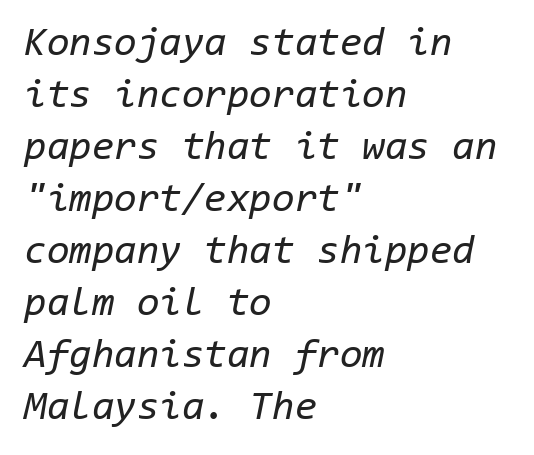
The image shows 41 px regular-weight type, italic (leaning right), monospaced; set left-aligned, normal line spacing (1.27x), normal letter spacing, not underlined; low stroke contrast and a medium x-height.
